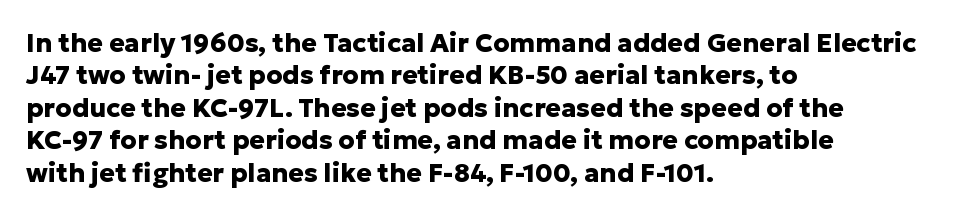
{"italic": "no", "bold": "yes", "underline": "no", "align": "left", "line_spacing": "normal", "line_spacing_ratio": 1.25, "letter_spacing": "normal", "letter_spacing_em": 0.0, "glyph_px": 26}
